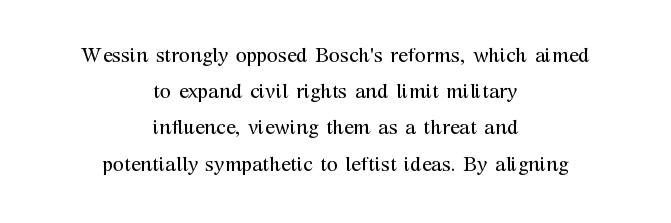
The image shows 20 px text type, upright; set centered, line spacing 1.81x, normal letter spacing, not underlined.
